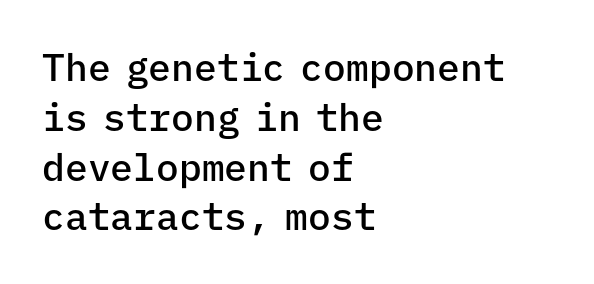
Q: Is the text bold? A: Semi-bold.
Q: Is the text italic (slanted)? A: No, it is upright.
Q: Is the typeface a serif or a sans-serif typeface? A: Sans-serif.
Q: Is the text underlined? A: No.
Q: How is the paragraph aligned? A: Left-aligned.
Q: Is the spacing between letters normal or unusually wide? A: Normal.
Q: Is the spacing between lines tight, normal or loose? A: Normal.
Q: Width (condensed, normal, or wide)? A: Normal.
Q: Stroke contrast? A: Low.
Q: x-height? A: Medium.
Q: Monospaced? A: Yes.
